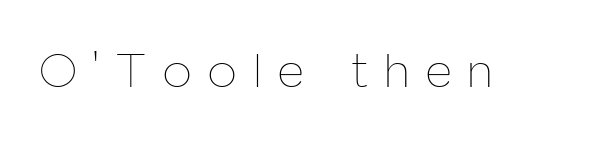
The image shows 51 px thin, condensed type, upright; set unusually wide letter spacing (+0.34 em), not underlined; low stroke contrast and a medium x-height.
